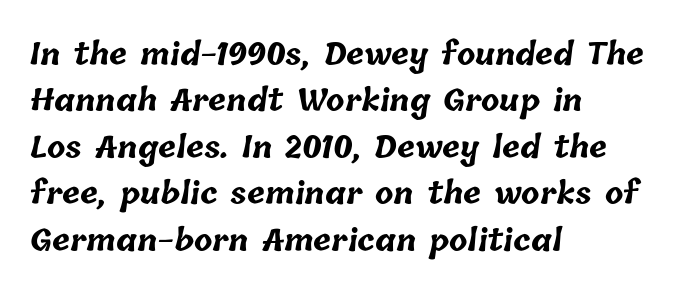
{"bold": "yes", "weight": "bold", "width": "normal", "stroke_contrast": "low", "x_height": "medium", "monospaced": "no", "underline": "no", "align": "left", "line_spacing": "normal", "line_spacing_ratio": 1.55, "letter_spacing": "normal", "letter_spacing_em": 0.0, "glyph_px": 30}
